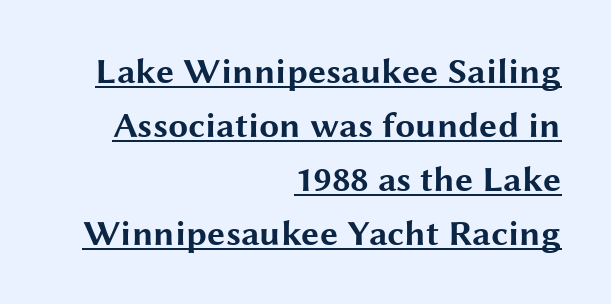
{"serif": "no", "italic": "no", "bold": "yes", "weight": "bold", "width": "wide", "stroke_contrast": "medium", "x_height": "medium", "monospaced": "no", "underline": "yes", "align": "right", "line_spacing": "normal", "line_spacing_ratio": 1.5, "letter_spacing": "normal", "letter_spacing_em": 0.0, "glyph_px": 36}
